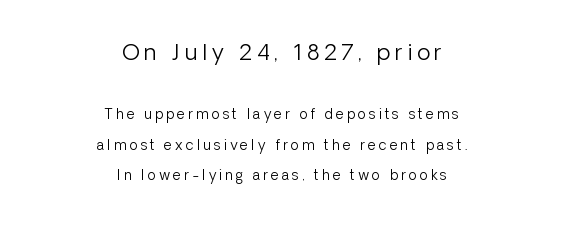
The image shows 22 px text type, upright; set centered, loose line spacing (2.17x), unusually wide letter spacing (+0.21 em), not underlined; the first (top) block is 1.57x larger.
